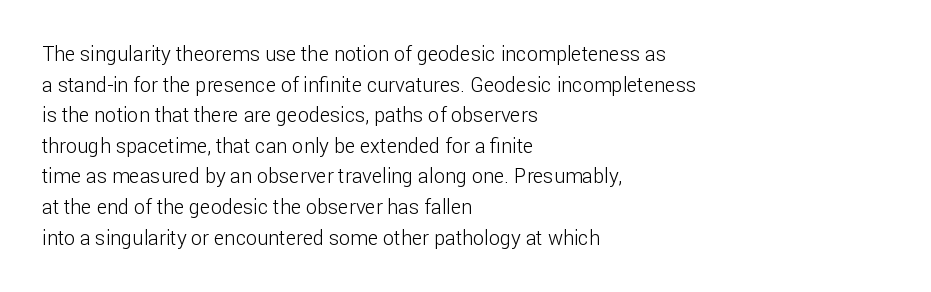
{"italic": "no", "bold": "no", "underline": "no", "align": "left", "line_spacing": "normal", "line_spacing_ratio": 1.53, "letter_spacing": "normal", "letter_spacing_em": 0.0, "glyph_px": 20}
